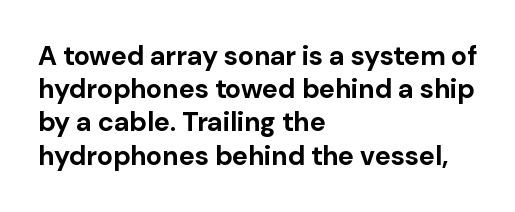
{"italic": "no", "bold": "yes", "underline": "no", "align": "left", "line_spacing_ratio": 1.23, "letter_spacing": "normal", "letter_spacing_em": 0.0, "glyph_px": 27}
